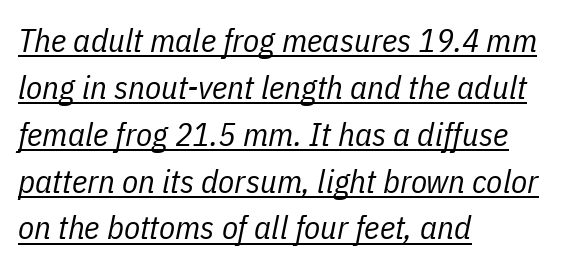
Q: Is the text bold? A: No.
Q: Is the text italic (slanted)? A: Yes, it leans right by about 11 degrees.
Q: Is the text underlined? A: Yes.
Q: How is the paragraph aligned? A: Left-aligned.
Q: Is the spacing between letters normal or unusually wide? A: Normal.
Q: Is the spacing between lines tight, normal or loose? A: Normal.
Q: Width (condensed, normal, or wide)? A: Condensed.
Q: Stroke contrast? A: Low.
Q: x-height? A: Medium.
Q: Monospaced? A: No.
